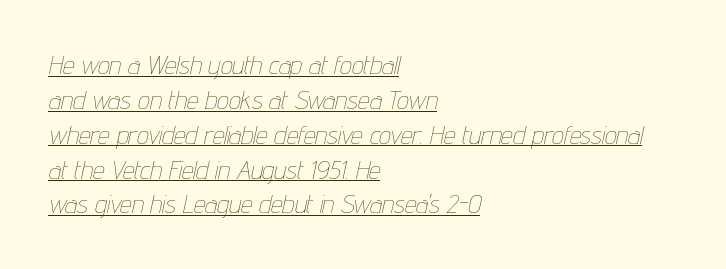
{"italic": "yes", "lean": "right", "slant_degrees": 12, "bold": "no", "underline": "yes", "align": "left", "line_spacing": "normal", "line_spacing_ratio": 1.34, "letter_spacing": "normal", "letter_spacing_em": 0.0, "glyph_px": 26}
